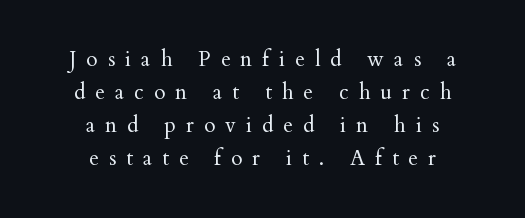
Q: Is the text bold? A: No.
Q: Is the text italic (slanted)? A: No, it is upright.
Q: Is the text underlined? A: No.
Q: How is the paragraph aligned? A: Centered.
Q: Is the spacing between letters normal or unusually wide? A: Unusually wide.
Q: Is the spacing between lines tight, normal or loose? A: Normal.
